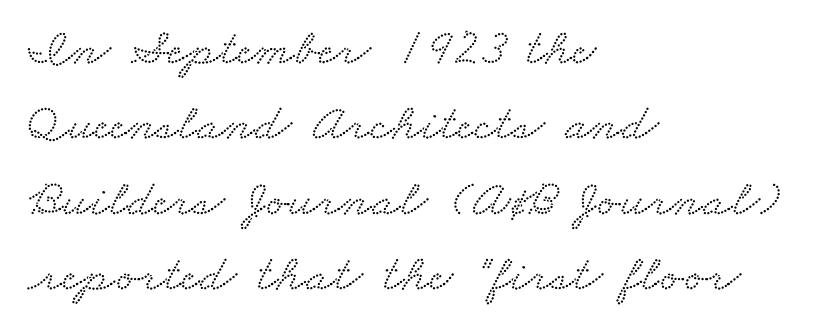
Q: Is the text underlined? A: No.
Q: How is the paragraph aligned? A: Left-aligned.
Q: Is the spacing between letters normal or unusually wide? A: Normal.
Q: Is the spacing between lines tight, normal or loose? A: Normal.
Q: Width (condensed, normal, or wide)? A: Wide.
Q: Stroke contrast? A: Low.
Q: x-height? A: Small.
Q: Monospaced? A: No.
